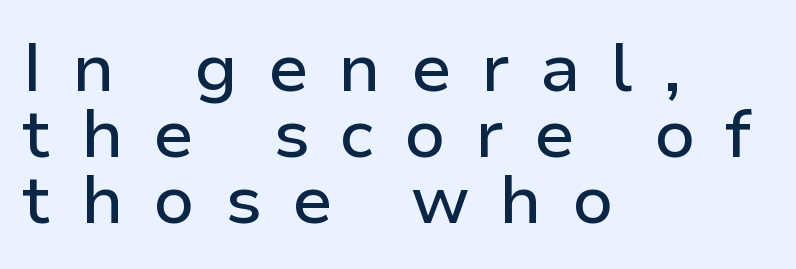
The image shows 68 px sans-serif type, upright; set left-aligned, tight line spacing (0.97x), unusually wide letter spacing (+0.44 em), not underlined; low stroke contrast and a medium x-height.
